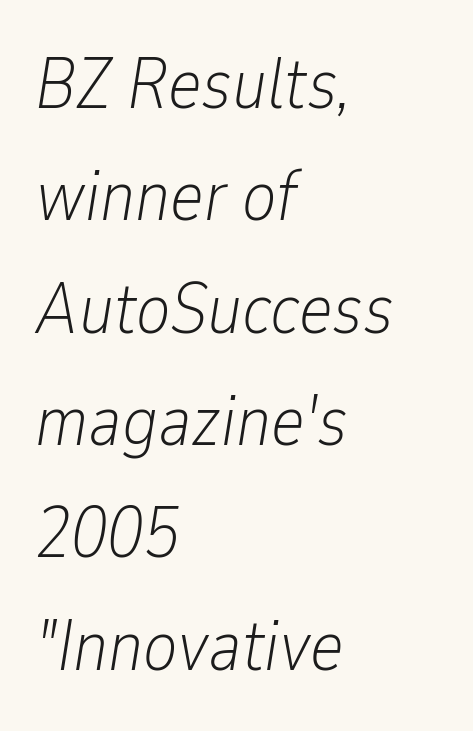
The image shows 72 px light, condensed type, italic (leaning right); set left-aligned, normal line spacing (1.56x), normal letter spacing, not underlined; low stroke contrast and a medium x-height.
